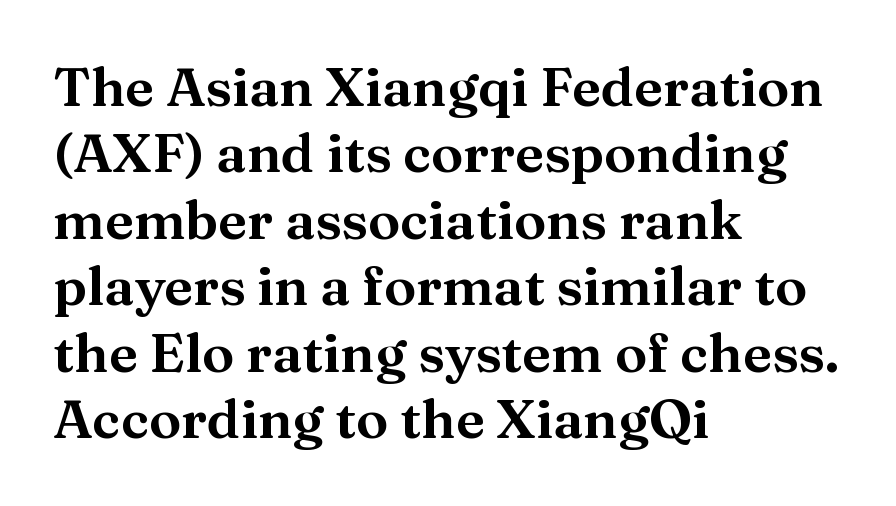
{"serif": "yes", "italic": "no", "width": "normal", "stroke_contrast": "medium", "x_height": "medium", "monospaced": "no", "underline": "no", "align": "left", "line_spacing_ratio": 1.23, "letter_spacing": "normal", "letter_spacing_em": 0.0, "glyph_px": 54}
